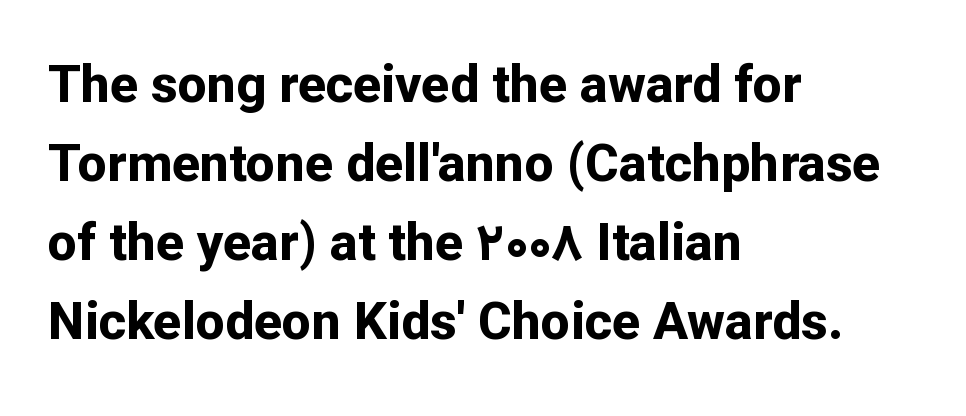
The image shows 52 px bold sans-serif type, upright; set left-aligned, normal line spacing (1.52x), normal letter spacing, not underlined; low stroke contrast and a medium x-height.
